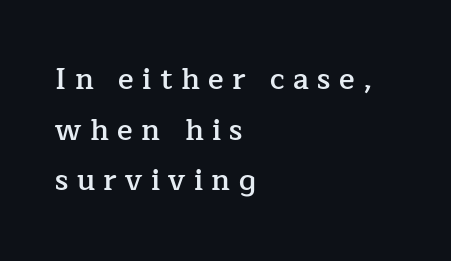
Set as a demibold, roughly 600 on the weight scale. The letters stand straight up with perfectly vertical stems. Type style note: has serifs. Underline: absent.
